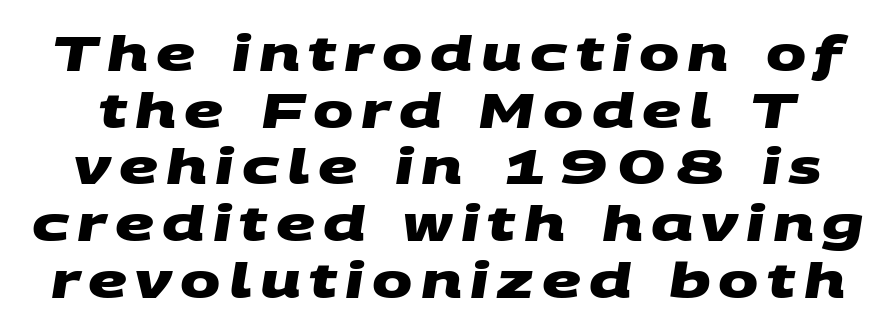
Q: Is the text bold? A: Yes.
Q: Is the typeface a serif or a sans-serif typeface? A: Sans-serif.
Q: Is the text underlined? A: No.
Q: Width (condensed, normal, or wide)? A: Wide.
Q: Stroke contrast? A: Medium.
Q: x-height? A: Large.
Q: Monospaced? A: No.
